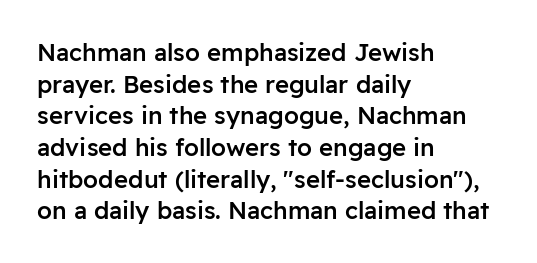
Slightly chunky letters — semibold, I'd say, not full bold. Letter spacing: default. The string is rendered with underlining switched off. Does the leading feel generous? No, just average. These lines are set flush left with a ragged right edge. The letters stand upright; this is a roman face.
